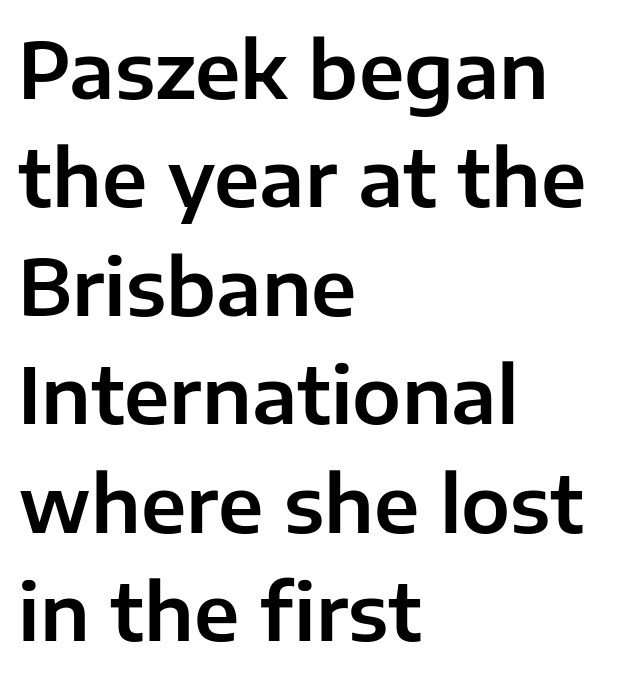
Q: Is the text italic (slanted)? A: No, it is upright.
Q: Is the typeface a serif or a sans-serif typeface? A: Sans-serif.
Q: Is the text underlined? A: No.
Q: How is the paragraph aligned? A: Left-aligned.
Q: Is the spacing between letters normal or unusually wide? A: Normal.
Q: Is the spacing between lines tight, normal or loose? A: Normal.
Q: Width (condensed, normal, or wide)? A: Normal.
Q: Stroke contrast? A: Low.
Q: x-height? A: Medium.
Q: Monospaced? A: No.
